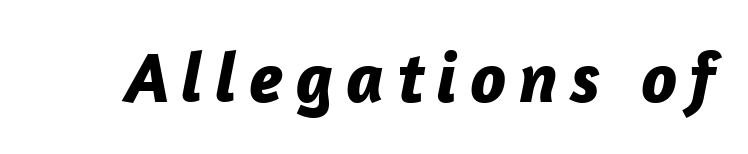
The image shows 72 px bold type, italic (leaning right); set not underlined; low stroke contrast and a medium x-height.
